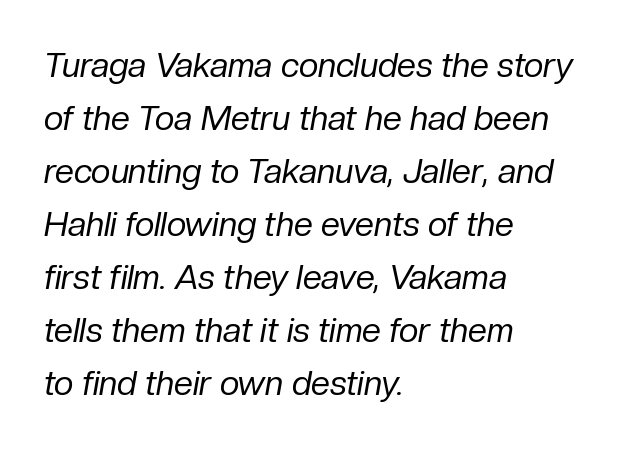
Is this a heavy cut? Hardly; it is regular or lighter. This rendering uses left alignment, leaving the right contour irregular. A typesetter would call this leading conventional body-copy spacing. Posture: slanted. The passage shown is not underscored anywhere. How are the letters spaced? Ordinarily, with no added tracking.
